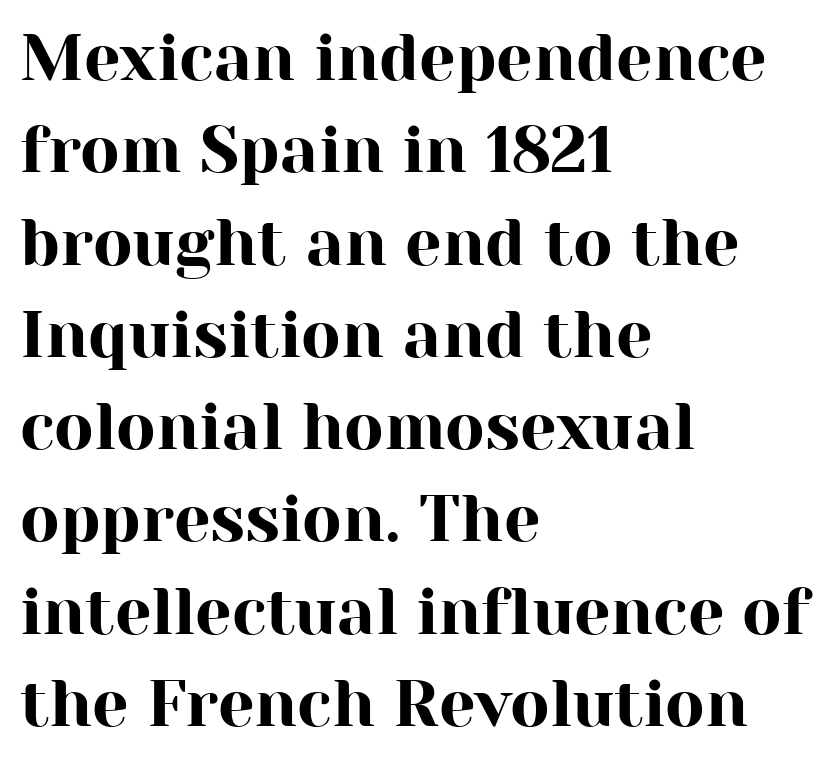
Q: Is the text italic (slanted)? A: No, it is upright.
Q: Is the typeface a serif or a sans-serif typeface? A: Serif.
Q: Is the text underlined? A: No.
Q: How is the paragraph aligned? A: Left-aligned.
Q: Is the spacing between letters normal or unusually wide? A: Normal.
Q: Is the spacing between lines tight, normal or loose? A: Normal.
Q: Width (condensed, normal, or wide)? A: Normal.
Q: Stroke contrast? A: High.
Q: x-height? A: Medium.
Q: Monospaced? A: No.
